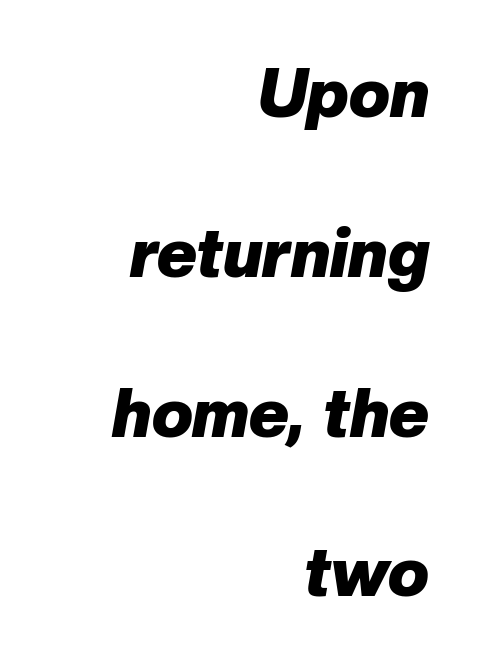
Strokes here are thick enough to call this a true bold. Nobody touched the tracking dial on this one. Descenders are the only things crossing below the line. Rendered with sloped, italic letterforms.
